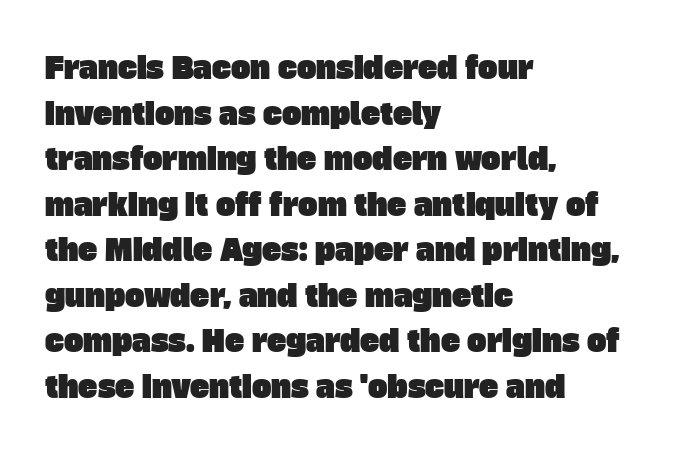
The image shows 29 px sans-serif type; set left-aligned, normal line spacing (1.57x), normal letter spacing, not underlined; low stroke contrast and a large x-height.
